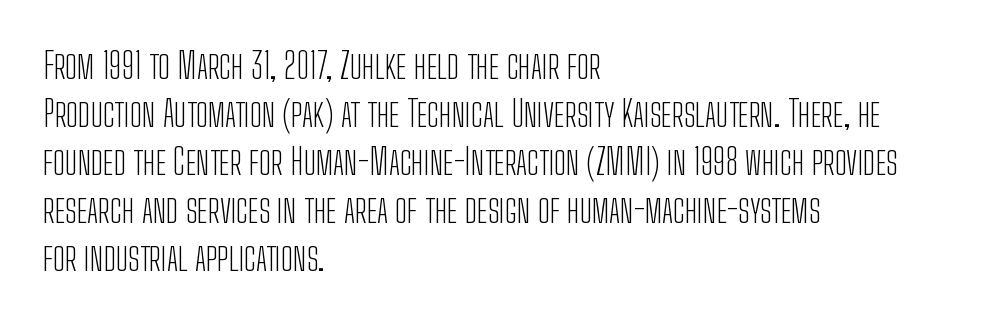
Q: Is the text bold? A: No.
Q: Is the text italic (slanted)? A: No, it is upright.
Q: Is the typeface a serif or a sans-serif typeface? A: Sans-serif.
Q: Is the text underlined? A: No.
Q: How is the paragraph aligned? A: Left-aligned.
Q: Is the spacing between letters normal or unusually wide? A: Normal.
Q: Is the spacing between lines tight, normal or loose? A: Normal.
Q: Width (condensed, normal, or wide)? A: Condensed.
Q: Stroke contrast? A: Low.
Q: x-height? A: Medium.
Q: Monospaced? A: No.
